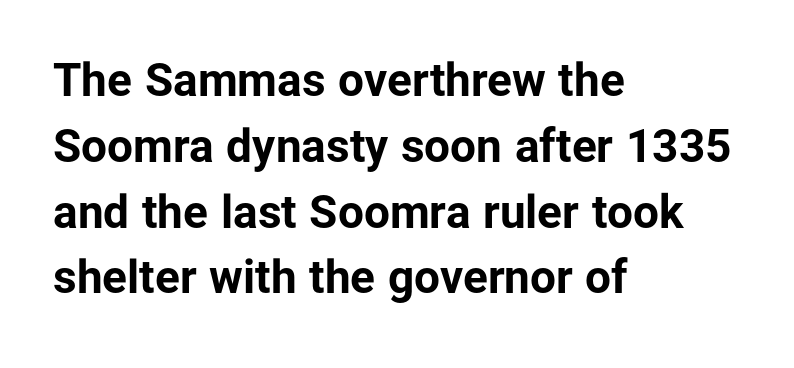
Q: Is the text bold? A: Yes.
Q: Is the text italic (slanted)? A: No, it is upright.
Q: Is the typeface a serif or a sans-serif typeface? A: Sans-serif.
Q: Is the text underlined? A: No.
Q: How is the paragraph aligned? A: Left-aligned.
Q: Is the spacing between letters normal or unusually wide? A: Normal.
Q: Is the spacing between lines tight, normal or loose? A: Normal.
Q: Width (condensed, normal, or wide)? A: Normal.
Q: Stroke contrast? A: Low.
Q: x-height? A: Medium.
Q: Monospaced? A: No.
